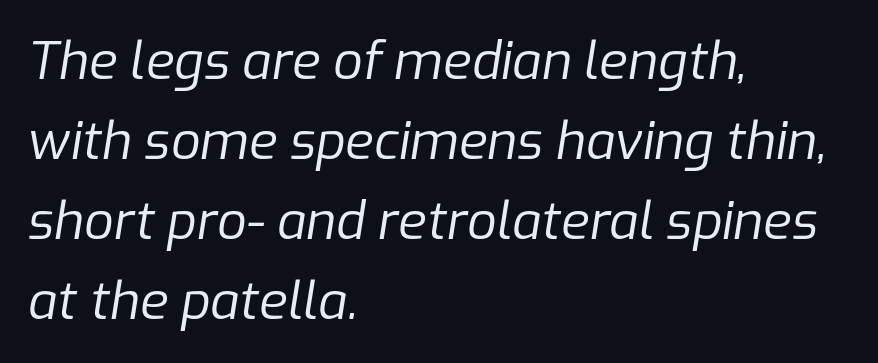
Q: Is the text bold? A: No.
Q: Is the text italic (slanted)? A: Yes, it leans right by about 9 degrees.
Q: Is the text underlined? A: No.
Q: How is the paragraph aligned? A: Left-aligned.
Q: Is the spacing between letters normal or unusually wide? A: Normal.
Q: Is the spacing between lines tight, normal or loose? A: Normal.
Q: Width (condensed, normal, or wide)? A: Normal.
Q: Stroke contrast? A: Low.
Q: x-height? A: Medium.
Q: Monospaced? A: No.
